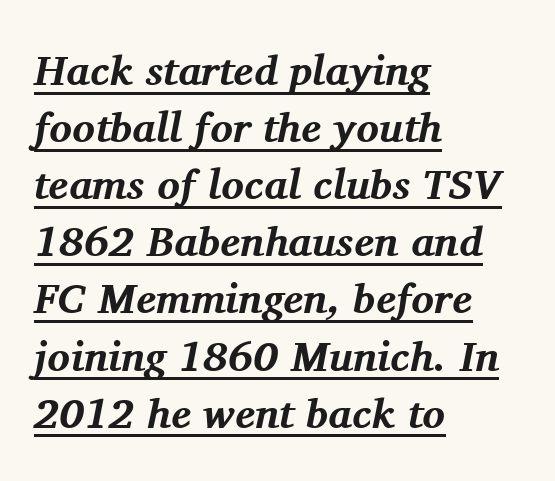
{"serif": "yes", "italic": "yes", "lean": "right", "slant_degrees": 11, "bold": "yes", "weight": "bold", "width": "normal", "stroke_contrast": "medium", "x_height": "medium", "monospaced": "no", "underline": "yes", "align": "left", "line_spacing": "normal", "line_spacing_ratio": 1.36, "letter_spacing": "normal", "letter_spacing_em": 0.0, "glyph_px": 42}
